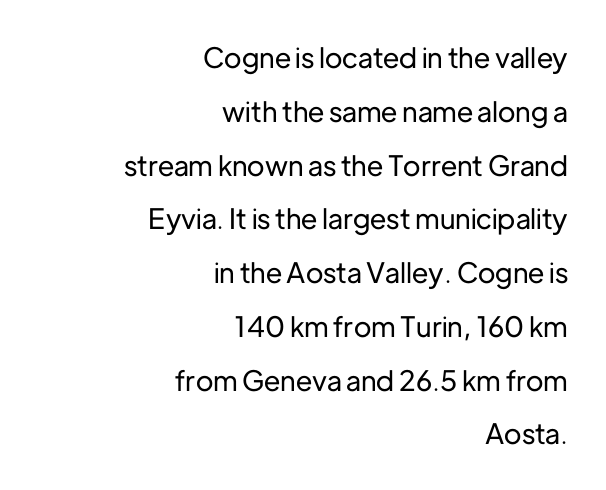
{"serif": "no", "italic": "no", "width": "normal", "stroke_contrast": "low", "x_height": "medium", "monospaced": "no", "underline": "no", "align": "right", "line_spacing": "loose", "line_spacing_ratio": 1.92, "letter_spacing": "normal", "letter_spacing_em": 0.0, "glyph_px": 28}
